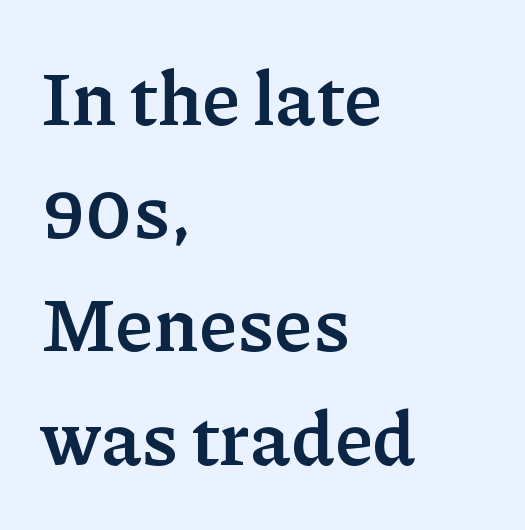
{"serif": "yes", "italic": "no", "bold": "yes", "weight": "semibold", "width": "normal", "stroke_contrast": "low", "x_height": "medium", "monospaced": "no", "underline": "no", "align": "left", "line_spacing": "normal", "line_spacing_ratio": 1.51, "letter_spacing": "normal", "letter_spacing_em": 0.0, "glyph_px": 75}
